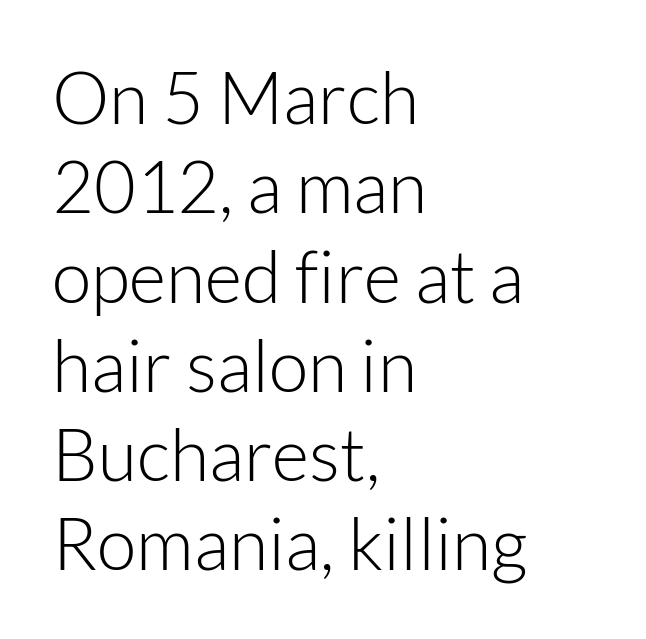
The image shows 72 px light sans-serif type, upright; set left-aligned, line spacing 1.24x, normal letter spacing, not underlined; low stroke contrast and a medium x-height.
